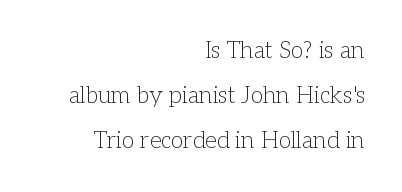
Reading down the block, your eye finds every line finishing at a fixed right position. The weight would be labelled regular, book, light, or lighter still. How are the letters spaced? Ordinarily, with no added tracking. You can tell it's not italic because the verticals are truly vertical. Interline gaps are noticeably wide in this sample.
